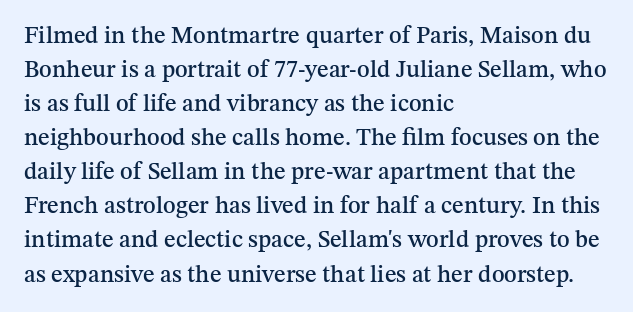
The image shows 24 px text type, upright; set left-aligned, normal line spacing (1.42x), normal letter spacing, not underlined.
